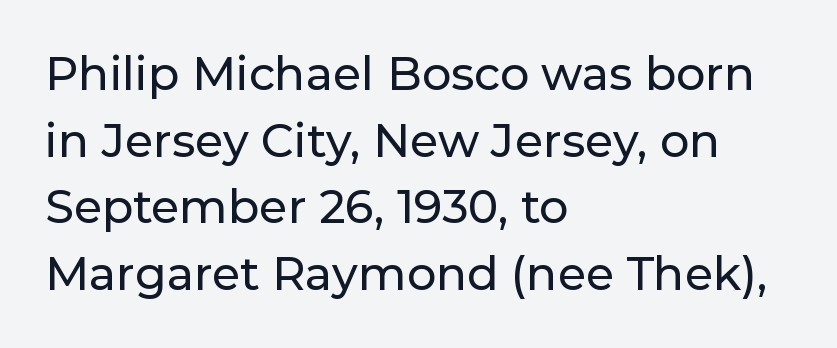
{"serif": "no", "italic": "no", "width": "normal", "stroke_contrast": "low", "x_height": "medium", "monospaced": "no", "underline": "no", "align": "left", "line_spacing": "normal", "line_spacing_ratio": 1.45, "letter_spacing": "normal", "letter_spacing_em": 0.0, "glyph_px": 46}
